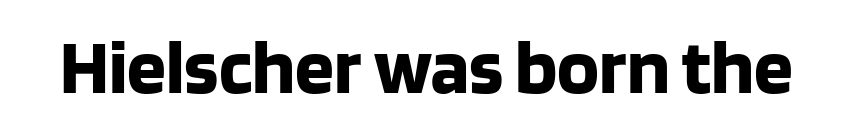
The image shows 78 px bold sans-serif type, upright; set normal letter spacing, not underlined; low stroke contrast and a large x-height.
